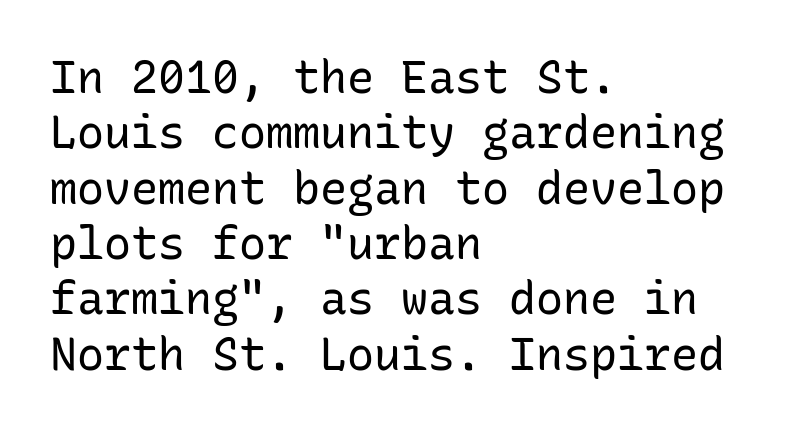
{"serif": "no", "italic": "no", "bold": "no", "weight": "regular", "width": "normal", "stroke_contrast": "low", "x_height": "medium", "monospaced": "yes", "underline": "no", "align": "left", "line_spacing_ratio": 1.23, "letter_spacing": "normal", "letter_spacing_em": 0.0, "glyph_px": 45}
